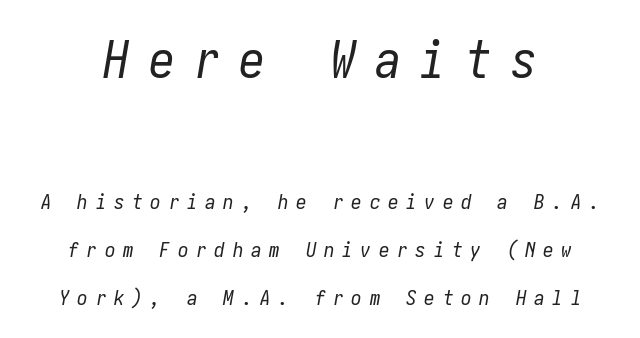
The image shows 52 px regular-weight, condensed type, italic (leaning right); set loose line spacing (2.29x), unusually wide letter spacing (+0.37 em), not underlined; the first (top) block is 2.48x larger; low stroke contrast and a medium x-height.
